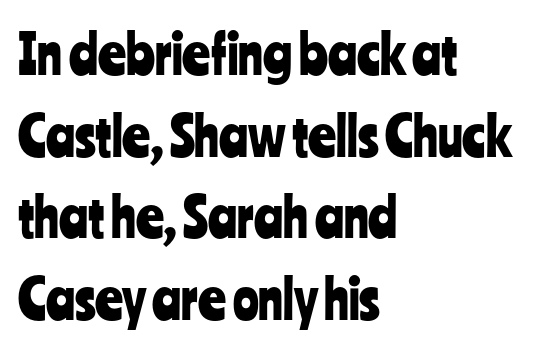
Q: Is the text italic (slanted)? A: No, it is upright.
Q: Is the typeface a serif or a sans-serif typeface? A: Sans-serif.
Q: Is the text underlined? A: No.
Q: How is the paragraph aligned? A: Left-aligned.
Q: Is the spacing between letters normal or unusually wide? A: Normal.
Q: Is the spacing between lines tight, normal or loose? A: Normal.
Q: Width (condensed, normal, or wide)? A: Condensed.
Q: Stroke contrast? A: Low.
Q: x-height? A: Medium.
Q: Monospaced? A: No.
